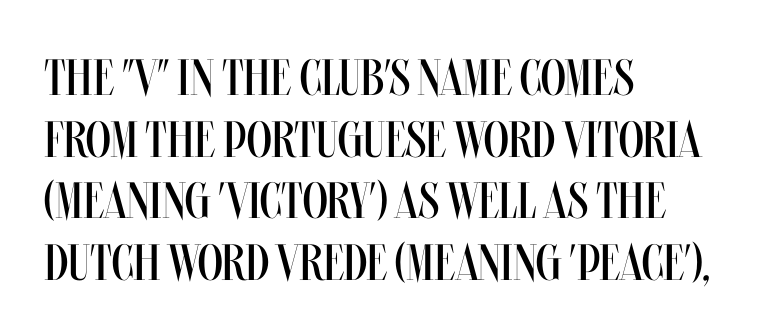
The image shows 51 px regular-weight, condensed type, upright; set left-aligned, line spacing 1.21x, normal letter spacing, not underlined; medium stroke contrast and a large x-height.
